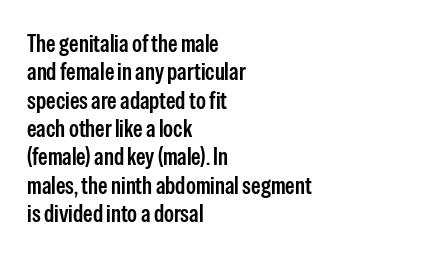
Q: Is the text bold? A: Semi-bold.
Q: Is the text italic (slanted)? A: No, it is upright.
Q: Is the text underlined? A: No.
Q: How is the paragraph aligned? A: Left-aligned.
Q: Is the spacing between letters normal or unusually wide? A: Normal.
